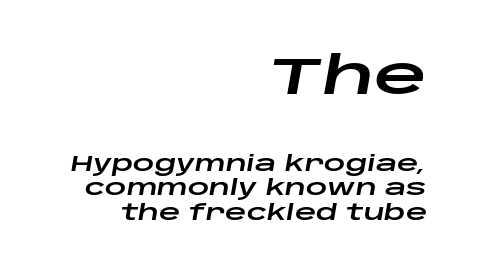
Does the lettering tilt? It does — this is italic. Which margin do the lines hug? The right one — the left edge is uneven. Spacing between characters is what you'd get straight out of the box. The composition opens big and finishes small. Lines of text with bare space underneath. The letters advance in unequal steps, a hallmark of proportional type.
